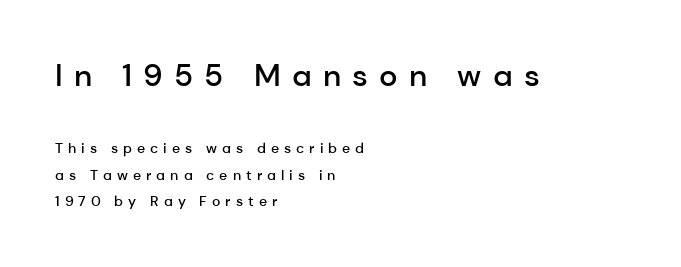
Interline gaps are noticeably wide in this sample. The composition opens big and finishes small. A bare baseline throughout the passage. Typesetter's note: demi weight, one step under bold. Is there any slant? The stems are plumb.
